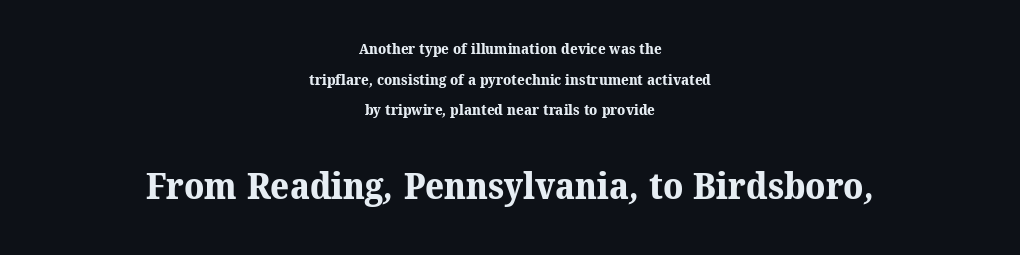
{"serif": "yes", "bold": "yes", "weight": "bold", "width": "normal", "stroke_contrast": "medium", "x_height": "medium", "monospaced": "no", "underline": "no", "align": "center", "line_spacing": "loose", "line_spacing_ratio": 2.05, "letter_spacing": "normal", "letter_spacing_em": 0.0, "larger_block": "second", "size_ratio": 2.47, "glyph_px": 37}
